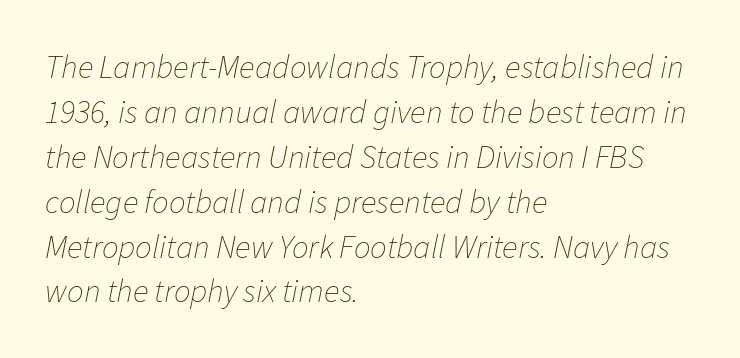
{"italic": "yes", "lean": "right", "slant_degrees": 11, "bold": "no", "weight": "thin", "width": "normal", "stroke_contrast": "low", "x_height": "medium", "monospaced": "no", "underline": "no", "align": "left", "line_spacing": "normal", "line_spacing_ratio": 1.36, "letter_spacing": "normal", "letter_spacing_em": 0.0, "glyph_px": 33}
